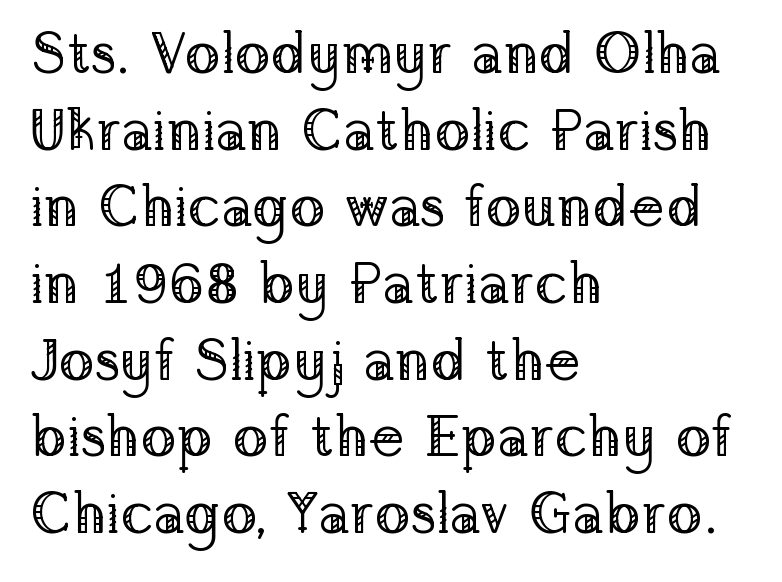
The image shows 59 px regular-weight serif type, upright; set left-aligned, normal line spacing (1.3x), normal letter spacing, not underlined; low stroke contrast and a medium x-height.
